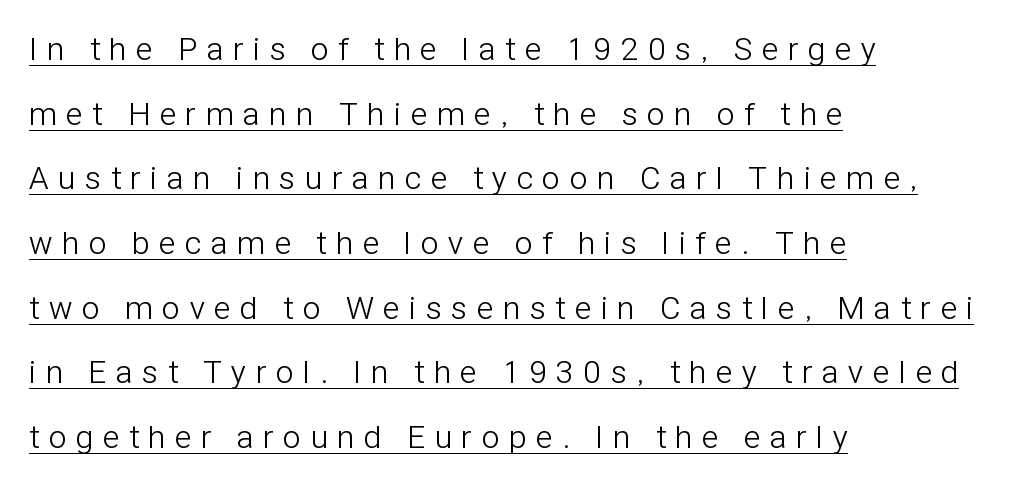
The image shows 32 px light, condensed sans-serif type, upright; set left-aligned, loose line spacing (2.02x), unusually wide letter spacing (+0.31 em), underlined; low stroke contrast and a medium x-height.
